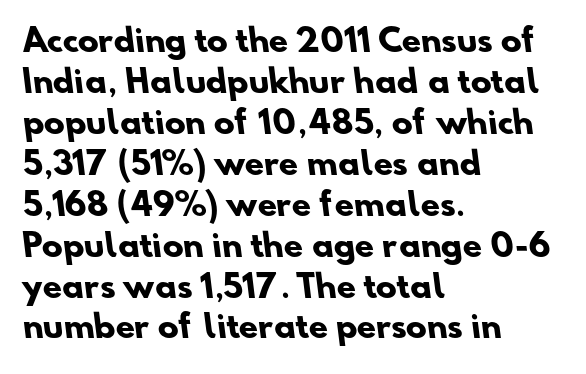
The image shows 31 px heavy sans-serif type; set left-aligned, normal line spacing (1.32x), normal letter spacing, not underlined; low stroke contrast and a small x-height.
